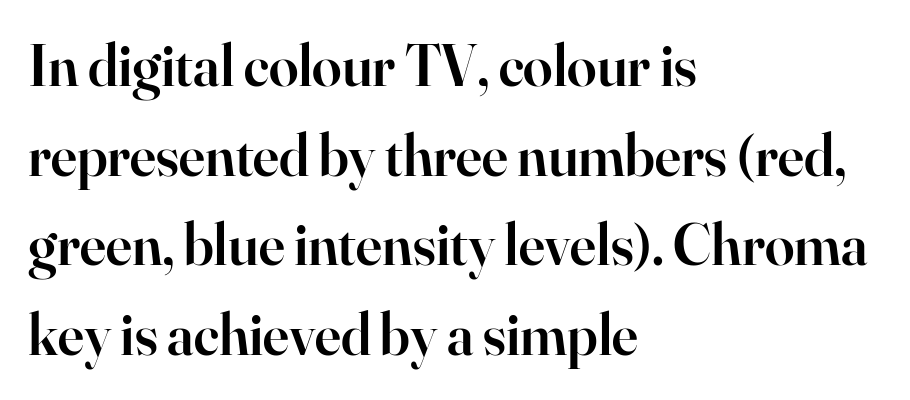
Bold? Not quite — semibold, heavier than regular but stopping short. Do the characters align in a grid? No, the font is proportional. What's the leading like? Ordinary, nothing unusual. Caption: multi-line text, flush left, ragged right.
